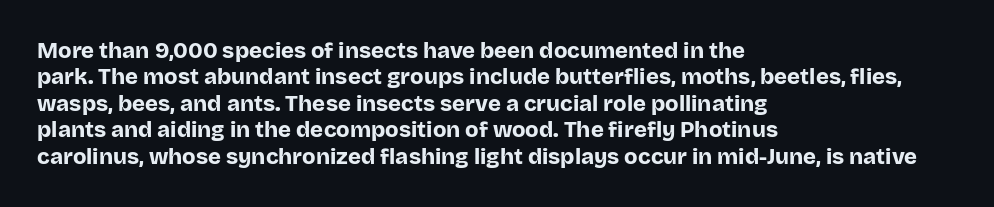
Stroke thickness is high; the sample reads as a true bold. Underline: absent. The horizontal fit of the characters is conventional and even. Do the letters lean? They stand straight. Horizontal alignment here is leftward, the default for most running prose.
